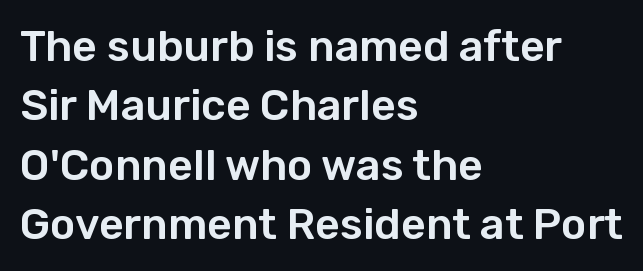
{"serif": "no", "italic": "no", "width": "normal", "stroke_contrast": "low", "x_height": "medium", "monospaced": "no", "underline": "no", "align": "left", "line_spacing": "normal", "line_spacing_ratio": 1.38, "letter_spacing": "normal", "letter_spacing_em": 0.0, "glyph_px": 43}
